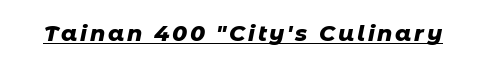
Designer's note — italics engaged. In designer terms, the underline attribute is active on this setting. How heavy is the stroke? Heavy — this is a bold.
